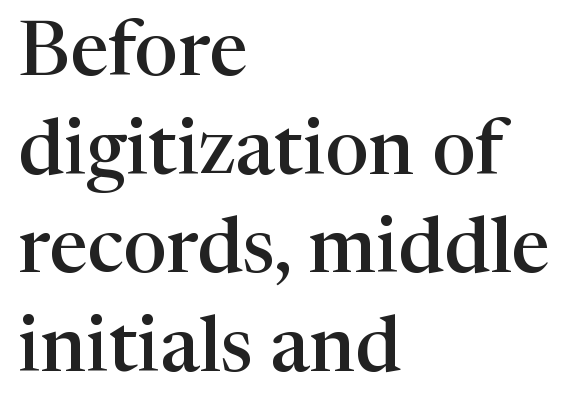
{"serif": "yes", "italic": "no", "bold": "semi", "weight": "semibold", "width": "normal", "stroke_contrast": "high", "x_height": "medium", "monospaced": "no", "underline": "no", "align": "left", "line_spacing": "normal", "line_spacing_ratio": 1.28, "letter_spacing": "normal", "letter_spacing_em": 0.0, "glyph_px": 77}
